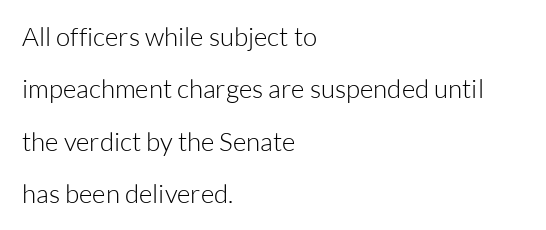
Q: Is the text bold? A: No.
Q: Is the text italic (slanted)? A: No, it is upright.
Q: Is the text underlined? A: No.
Q: How is the paragraph aligned? A: Left-aligned.
Q: Is the spacing between letters normal or unusually wide? A: Normal.
Q: Is the spacing between lines tight, normal or loose? A: Loose.
